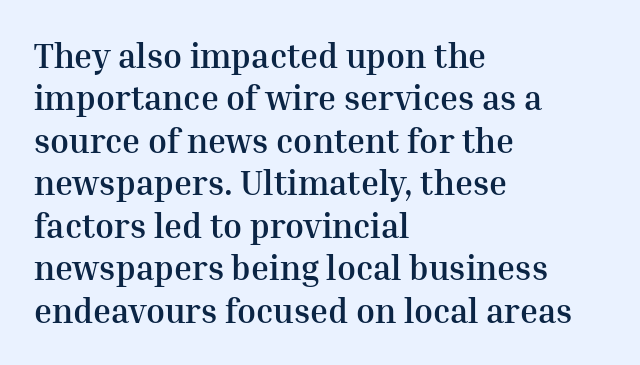
Q: Is the text bold? A: Yes.
Q: Is the text italic (slanted)? A: No, it is upright.
Q: Is the typeface a serif or a sans-serif typeface? A: Serif.
Q: Is the text underlined? A: No.
Q: How is the paragraph aligned? A: Left-aligned.
Q: Is the spacing between letters normal or unusually wide? A: Normal.
Q: Is the spacing between lines tight, normal or loose? A: Normal.
Q: Width (condensed, normal, or wide)? A: Normal.
Q: Stroke contrast? A: Medium.
Q: x-height? A: Medium.
Q: Monospaced? A: No.
